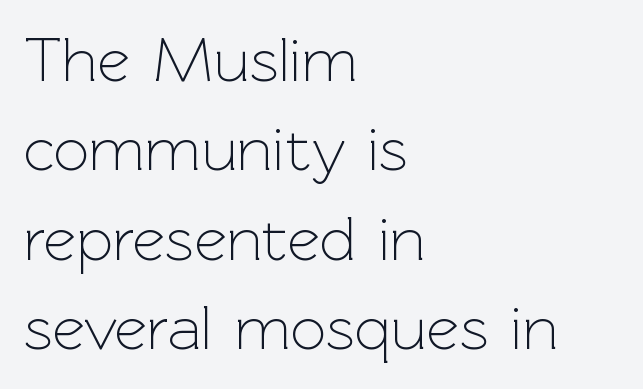
{"serif": "no", "italic": "no", "bold": "no", "weight": "light", "width": "normal", "x_height": "medium", "monospaced": "no", "underline": "no", "align": "left", "line_spacing": "normal", "line_spacing_ratio": 1.42, "letter_spacing": "normal", "letter_spacing_em": 0.0, "glyph_px": 63}
